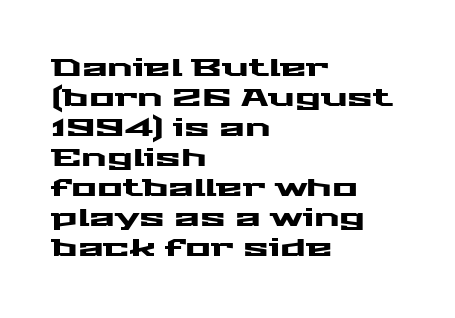
The lines in this sample share a left origin and differ only in where they stop. Tracking here is standard; glyphs follow each other at the usual distance. How would I describe the line gaps? Plain and ordinary. You can tell it's not italic because the verticals are truly vertical.
